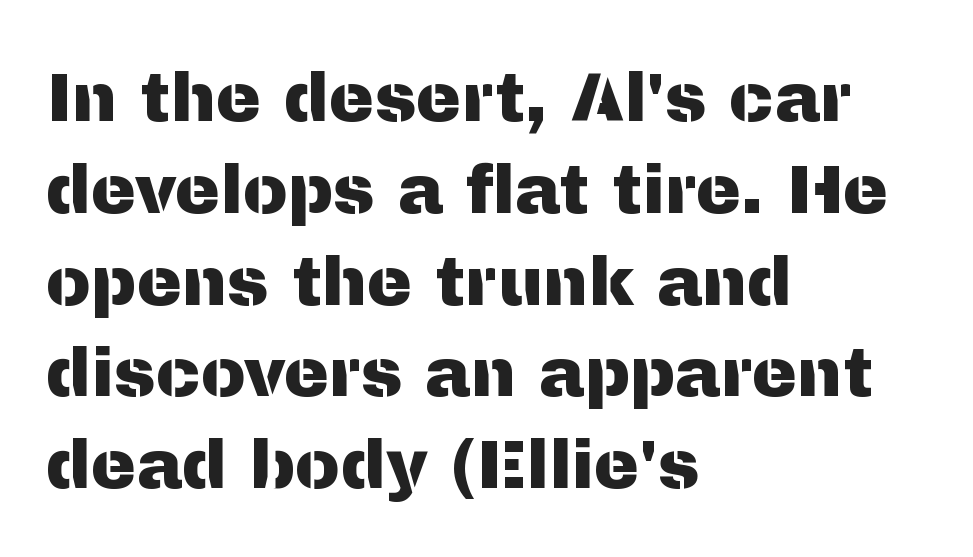
The image shows 68 px sans-serif type, upright; set left-aligned, normal line spacing (1.35x), normal letter spacing, not underlined; medium stroke contrast and a medium x-height.
